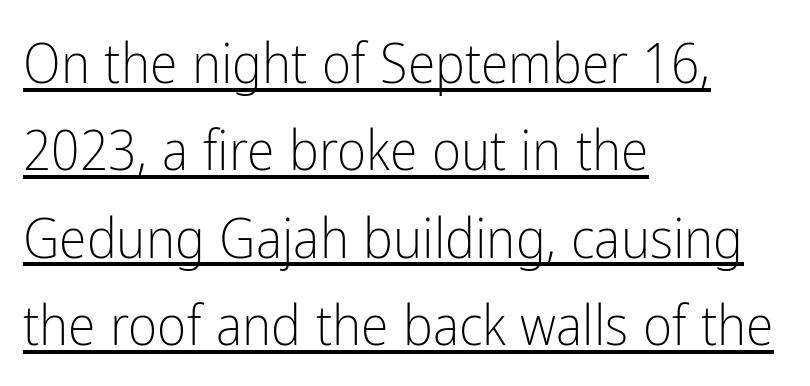
Where is the straight margin? On the left. How would I describe the line gaps? Plain and ordinary. Character widths vary here, with narrow letters taking less room than wide ones. What decoration does the sample have? An underline. The line texture is even and compact thanks to regular tracking.
